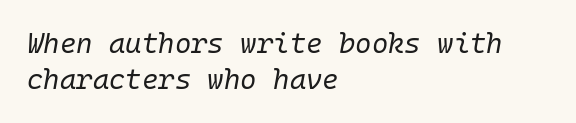
{"italic": "yes", "lean": "right", "slant_degrees": 10, "bold": "no", "weight": "regular", "width": "normal", "stroke_contrast": "low", "x_height": "medium", "monospaced": "yes", "underline": "no", "align": "left", "line_spacing": "normal", "line_spacing_ratio": 1.28, "letter_spacing": "normal", "letter_spacing_em": 0.0, "glyph_px": 28}
